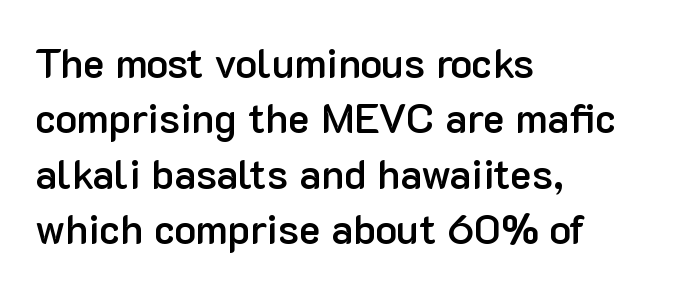
{"serif": "no", "italic": "no", "bold": "semi", "weight": "semibold", "width": "normal", "stroke_contrast": "low", "x_height": "medium", "monospaced": "no", "underline": "no", "align": "left", "line_spacing": "normal", "line_spacing_ratio": 1.35, "letter_spacing": "normal", "letter_spacing_em": 0.0, "glyph_px": 41}
